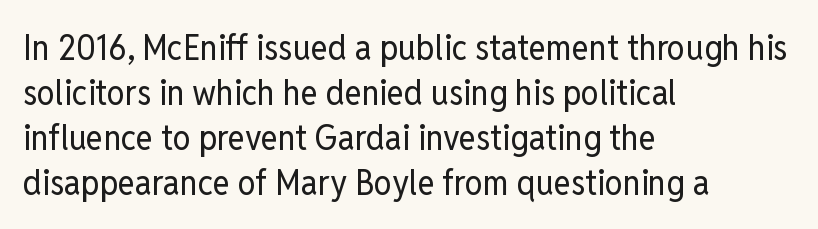
The image shows 36 px regular-weight, condensed sans-serif type, upright; set left-aligned, normal line spacing (1.25x), normal letter spacing, not underlined; low stroke contrast and a medium x-height.
